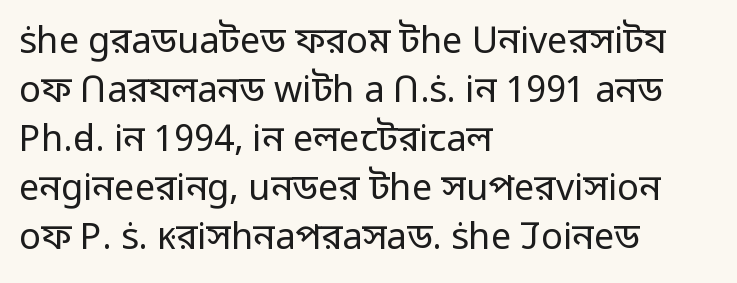
{"serif": "no", "italic": "no", "bold": "no", "weight": "regular", "width": "normal", "stroke_contrast": "low", "x_height": "medium", "monospaced": "no", "underline": "no", "align": "left", "line_spacing": "normal", "line_spacing_ratio": 1.36, "letter_spacing": "normal", "letter_spacing_em": 0.0, "glyph_px": 36}
